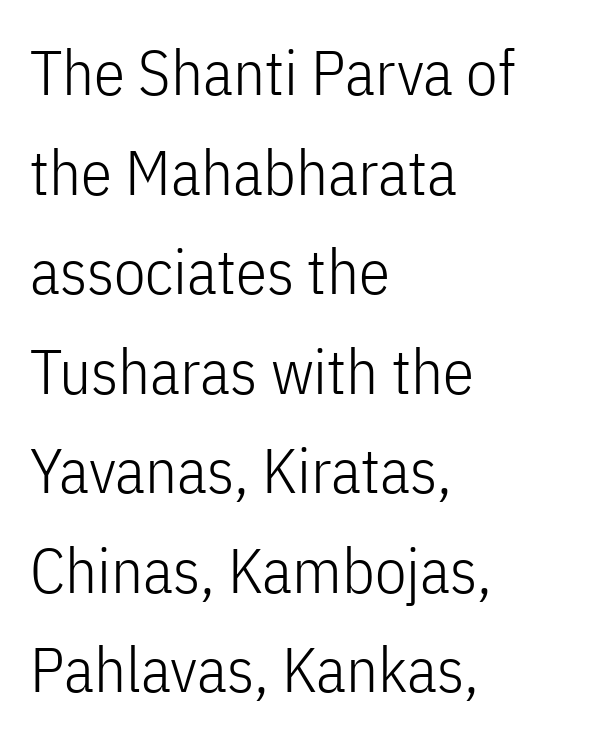
Letters rest on an invisible, unmarked baseline. A student would call this left alignment; a typographer would say flush left, rag right. The type sits square on the baseline with zero lean. Characters follow at the spacing the type designer built in.
